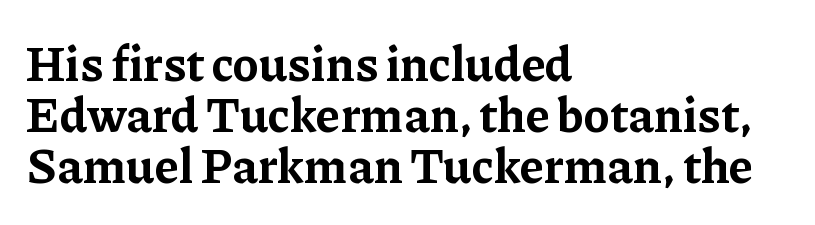
{"serif": "yes", "italic": "no", "bold": "yes", "weight": "bold", "width": "normal", "stroke_contrast": "low", "x_height": "medium", "monospaced": "no", "underline": "no", "align": "left", "line_spacing": "tight", "line_spacing_ratio": 1.04, "letter_spacing": "normal", "letter_spacing_em": 0.0, "glyph_px": 49}
